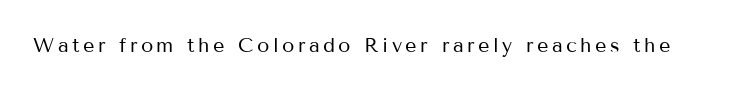
The image shows 20 px text type, upright; set not underlined.
